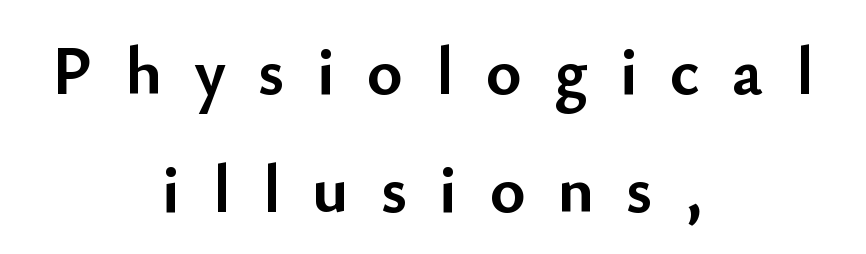
Q: Is the text bold? A: Yes.
Q: Is the text italic (slanted)? A: No, it is upright.
Q: Is the typeface a serif or a sans-serif typeface? A: Sans-serif.
Q: Is the text underlined? A: No.
Q: How is the paragraph aligned? A: Centered.
Q: Is the spacing between letters normal or unusually wide? A: Unusually wide.
Q: Width (condensed, normal, or wide)? A: Normal.
Q: Stroke contrast? A: Low.
Q: x-height? A: Small.
Q: Monospaced? A: No.
